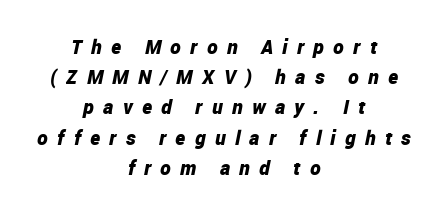
This sample uses an oblique cut, with every glyph tilted off the vertical. This sample is center-justified, so both line endings float freely. Look at the stroke-to-counter ratio: heavy, a bold. Observe the wide spacing: letters keep a clear distance from each other. Regarding leading, the lines here are spaced in the standard way.
